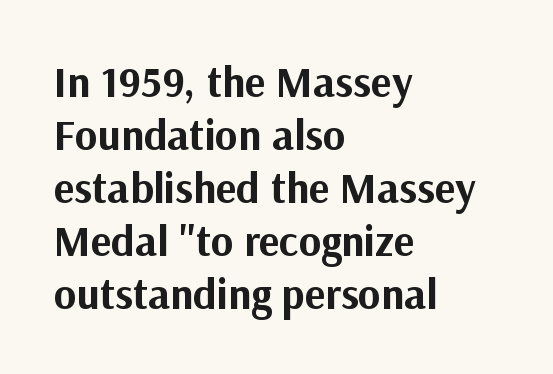
{"serif": "no", "italic": "no", "bold": "yes", "weight": "bold", "width": "normal", "stroke_contrast": "medium", "x_height": "medium", "monospaced": "no", "underline": "no", "align": "left", "line_spacing_ratio": 1.23, "letter_spacing": "normal", "letter_spacing_em": 0.0, "glyph_px": 43}
